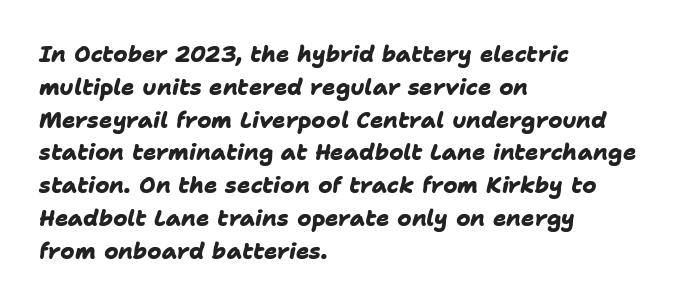
{"bold": "yes", "underline": "no", "align": "left", "line_spacing": "normal", "line_spacing_ratio": 1.49, "letter_spacing": "normal", "letter_spacing_em": 0.0, "glyph_px": 22}
